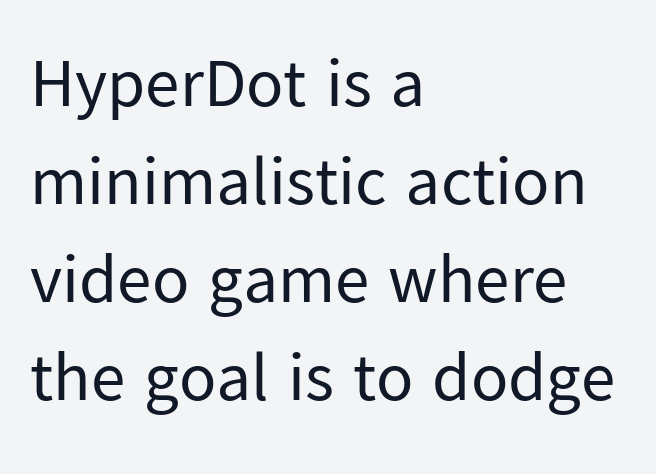
How would I describe the line gaps? Plain and ordinary. The foot of each line stays bare and open. Observe the absence of serifs on each vertical stroke in this sample. Ordinary non-slanted type is in use. Stems and bowls with no extra thickness — not bold. The rendering uses natural spacing where letterforms have individual widths.
